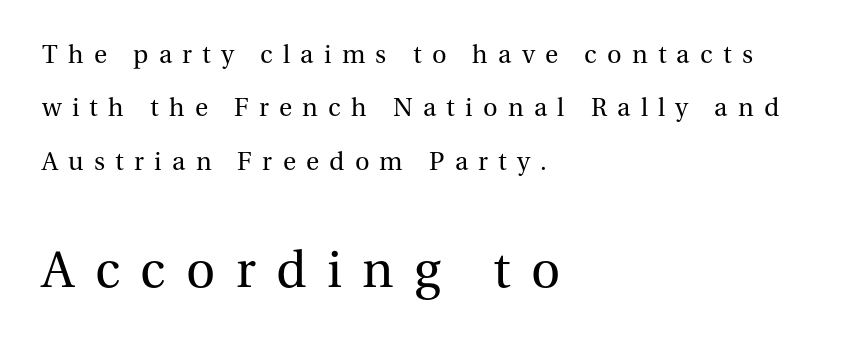
Q: Is the text bold? A: No.
Q: Is the text italic (slanted)? A: No, it is upright.
Q: Is the typeface a serif or a sans-serif typeface? A: Serif.
Q: Is the text underlined? A: No.
Q: How is the paragraph aligned? A: Left-aligned.
Q: Is the spacing between letters normal or unusually wide? A: Unusually wide.
Q: Is the spacing between lines tight, normal or loose? A: Loose.
Q: Which block of text is set in a larger size, the first (top) or the second (bottom)? A: The second (bottom) one.
Q: Width (condensed, normal, or wide)? A: Normal.
Q: Stroke contrast? A: Medium.
Q: x-height? A: Medium.
Q: Monospaced? A: No.
